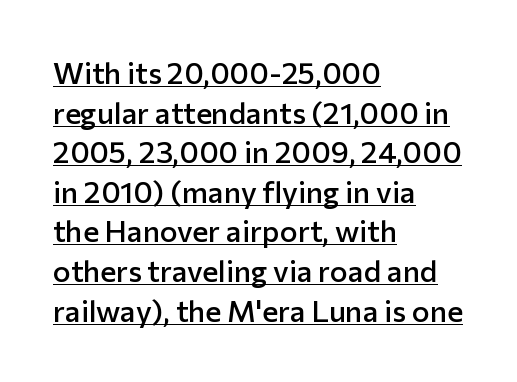
The image shows 30 px semibold sans-serif type, upright; set left-aligned, normal line spacing (1.32x), normal letter spacing, underlined; low stroke contrast and a medium x-height.
